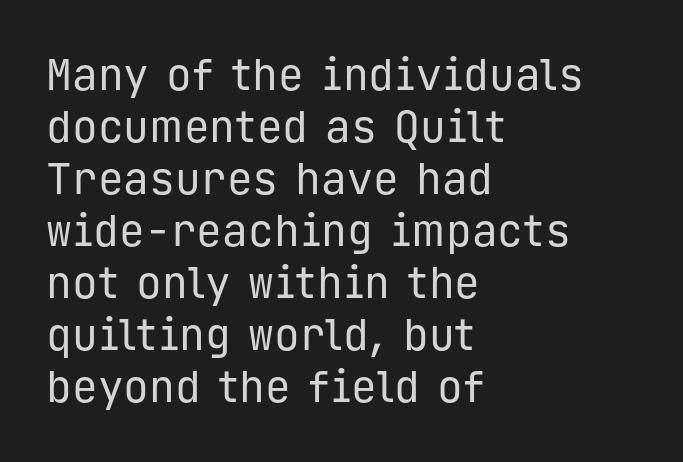
Q: Is the text bold? A: No.
Q: Is the text italic (slanted)? A: No, it is upright.
Q: Is the typeface a serif or a sans-serif typeface? A: Sans-serif.
Q: Is the text underlined? A: No.
Q: How is the paragraph aligned? A: Left-aligned.
Q: Is the spacing between letters normal or unusually wide? A: Normal.
Q: Width (condensed, normal, or wide)? A: Normal.
Q: Stroke contrast? A: Low.
Q: x-height? A: Medium.
Q: Monospaced? A: Yes.
